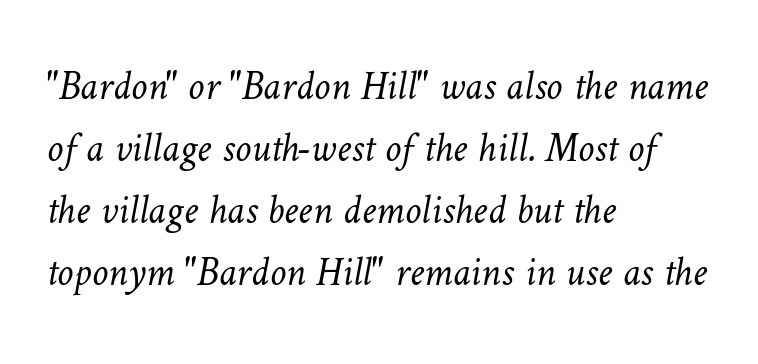
The image shows 41 px light type; set left-aligned, normal line spacing (1.51x), normal letter spacing, not underlined; low stroke contrast and a medium x-height.
